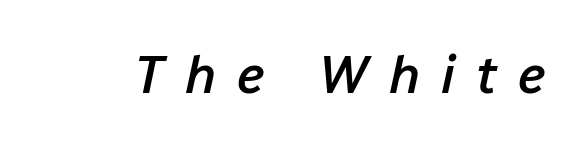
The letters advance in unequal steps, a hallmark of proportional type. Tracking value appears strongly positive — letters spread wide. If you drew a line through each stem, it would be angled. The characters look somewhat weighty, a semibold short of true bold. Each row of text sits above clean, open space.
